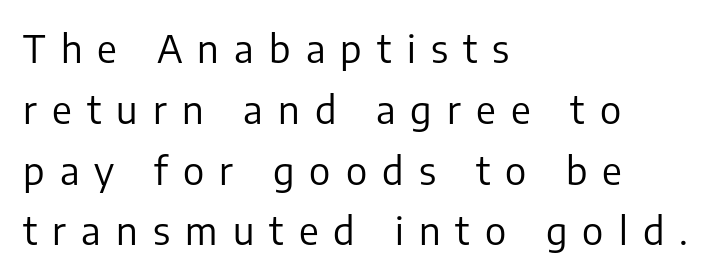
Examine the stroke ends and you'll find no serifs. The weight tops out at a normal text grade. Leading matches the norm, producing a regular column. Style check: upright. Type without underlining. Loose tracking; the words dissolve into strings of separated letters.
